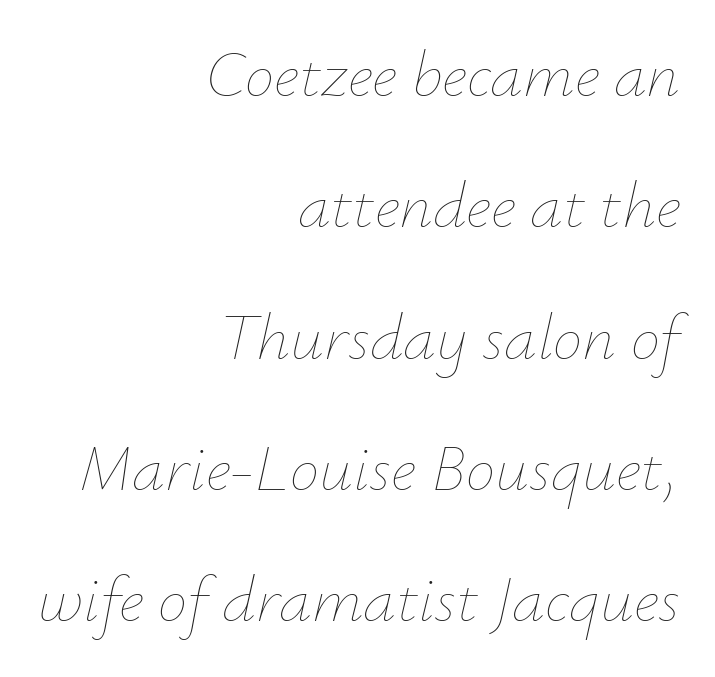
The passage shown is not bold in any degree. Each letter keeps its own natural width here, so spacing adapts to shape. The leading is generous, giving the passage an open texture. Is the block centered? No — it sits flush against the right margin. In terms of posture, this sample is oblique.
